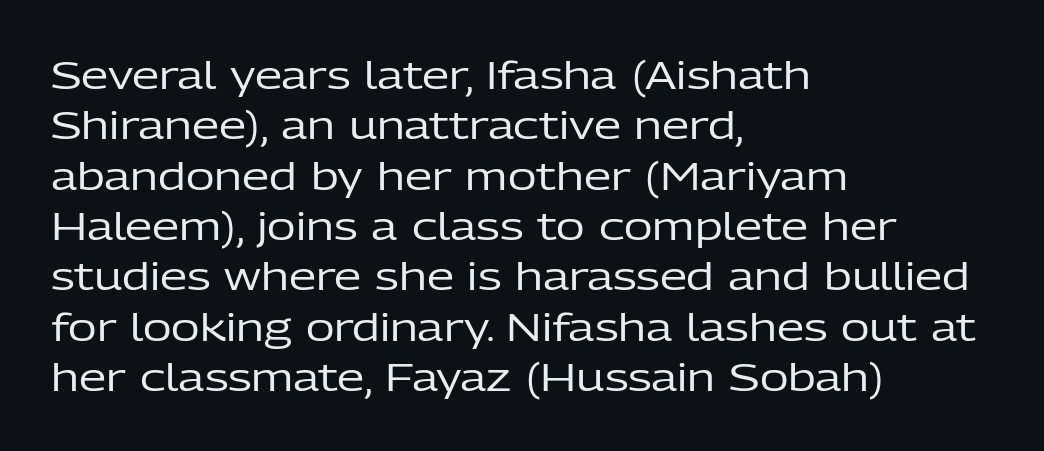
{"serif": "no", "italic": "no", "bold": "no", "weight": "regular", "width": "normal", "stroke_contrast": "low", "x_height": "medium", "monospaced": "no", "underline": "no", "align": "left", "line_spacing": "normal", "line_spacing_ratio": 1.29, "letter_spacing": "normal", "letter_spacing_em": 0.0, "glyph_px": 39}
